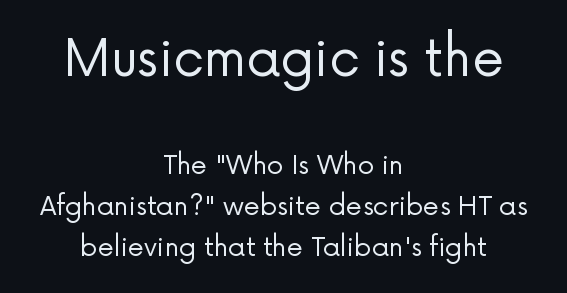
Observe the ordinary spacing: letters are neighbours, not strangers. The rendering uses natural spacing where letterforms have individual widths. A student would call this center alignment; a typographer would say set centered. Ordinary non-slanted type is in use. In this sample the first text group is rendered at the bigger scale. The font family rendered here belongs to the sans-serif group.
